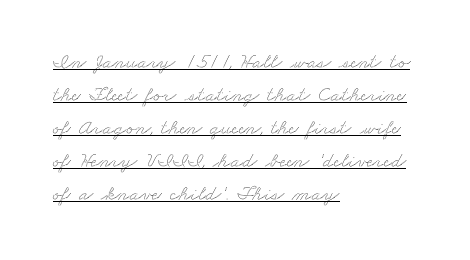
Rows of type keep a routine distance in the vertical direction. The paragraph has a hard left edge and a soft right edge. The face used here is rendered with its standard letterfit. Quick note: underline on.
